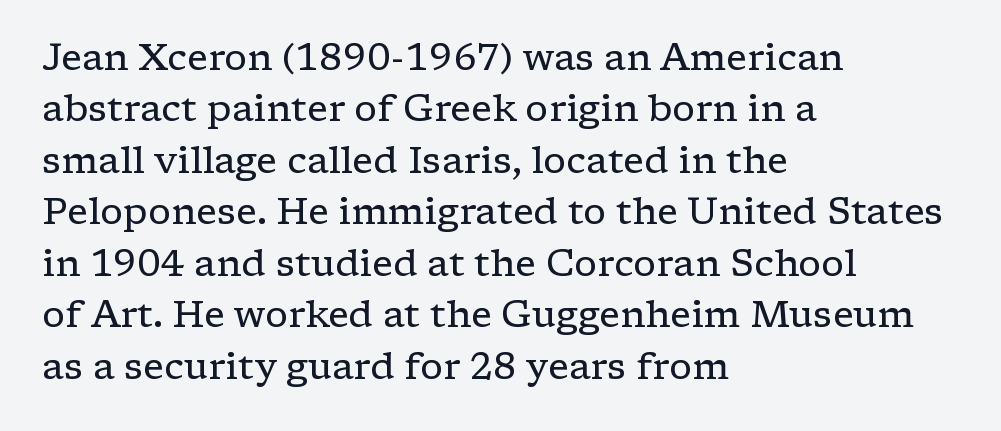
{"serif": "yes", "italic": "no", "bold": "no", "weight": "regular", "width": "wide", "stroke_contrast": "low", "x_height": "medium", "monospaced": "no", "underline": "no", "align": "left", "line_spacing": "normal", "line_spacing_ratio": 1.39, "letter_spacing": "normal", "letter_spacing_em": 0.0, "glyph_px": 37}
